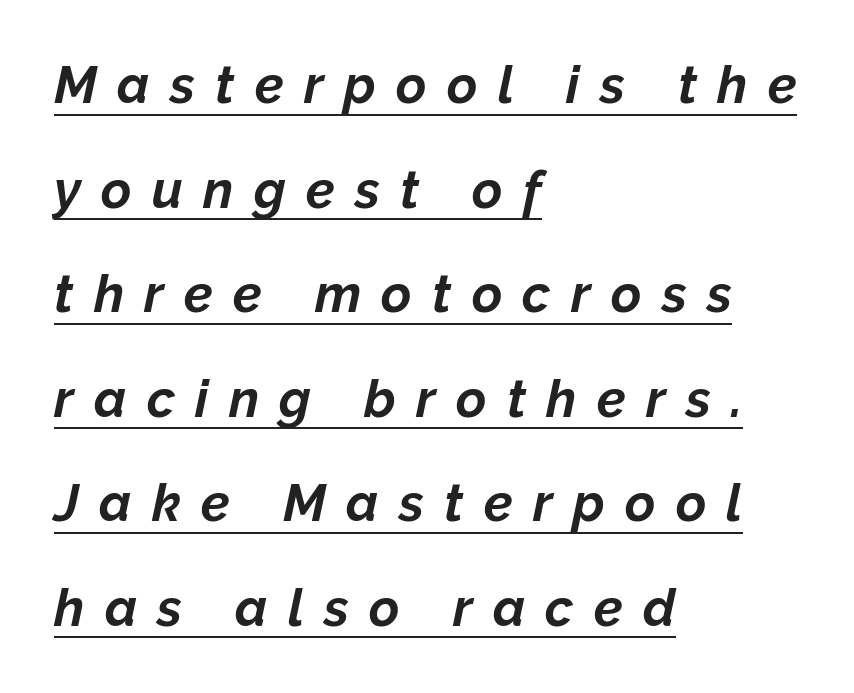
Each letter keeps its own natural width here, so spacing adapts to shape. Compared with typical paragraphs, the rows here are farther apart. Does the copy run flush right? No — it runs flush left. Looking at the ascenders, they clearly lean. The strokes are fattened all the way to bold.
